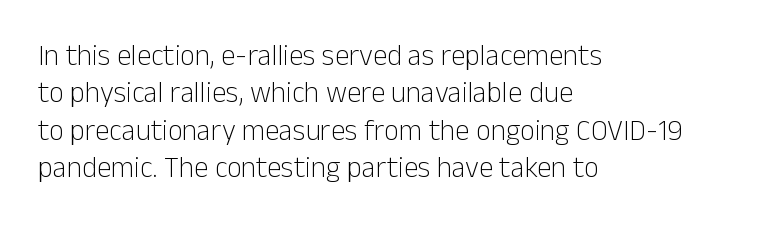
The type is set solid horizontally, with unmodified tracking. Check where the strokes stop: nothing finishes them off — pure sans. Looks like regular typesetting: each glyph gets only the width it needs. The area under the type is left untouched.
